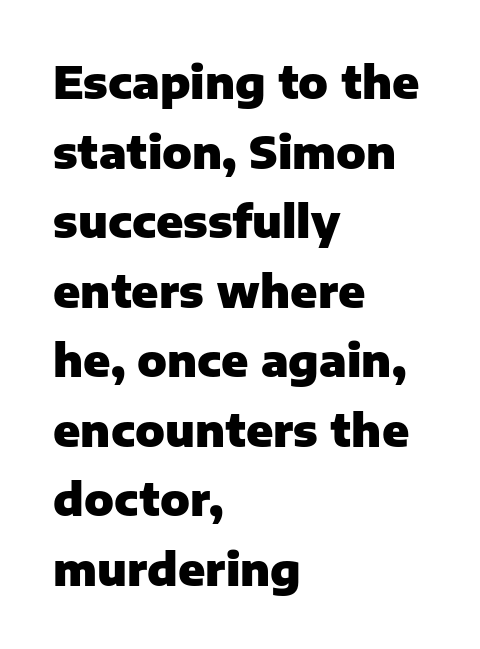
{"serif": "no", "italic": "no", "bold": "yes", "weight": "heavy", "width": "normal", "stroke_contrast": "low", "x_height": "medium", "monospaced": "no", "underline": "no", "align": "left", "line_spacing": "normal", "line_spacing_ratio": 1.58, "letter_spacing": "normal", "letter_spacing_em": 0.0, "glyph_px": 44}
